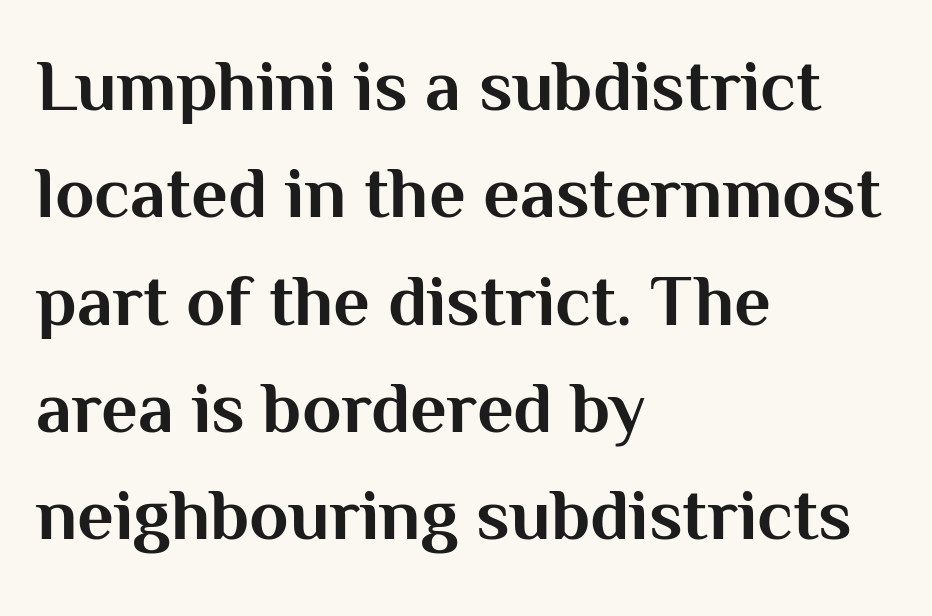
{"serif": "no", "italic": "no", "bold": "yes", "weight": "bold", "width": "normal", "stroke_contrast": "medium", "x_height": "medium", "monospaced": "no", "underline": "no", "align": "left", "line_spacing": "normal", "line_spacing_ratio": 1.49, "letter_spacing": "normal", "letter_spacing_em": 0.0, "glyph_px": 72}
